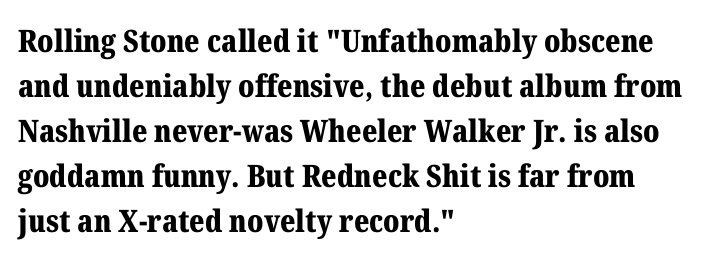
Q: Is the text bold? A: Yes.
Q: Is the text italic (slanted)? A: No, it is upright.
Q: Is the typeface a serif or a sans-serif typeface? A: Serif.
Q: Is the text underlined? A: No.
Q: How is the paragraph aligned? A: Left-aligned.
Q: Is the spacing between letters normal or unusually wide? A: Normal.
Q: Is the spacing between lines tight, normal or loose? A: Normal.
Q: Width (condensed, normal, or wide)? A: Normal.
Q: Stroke contrast? A: Medium.
Q: x-height? A: Medium.
Q: Monospaced? A: No.
